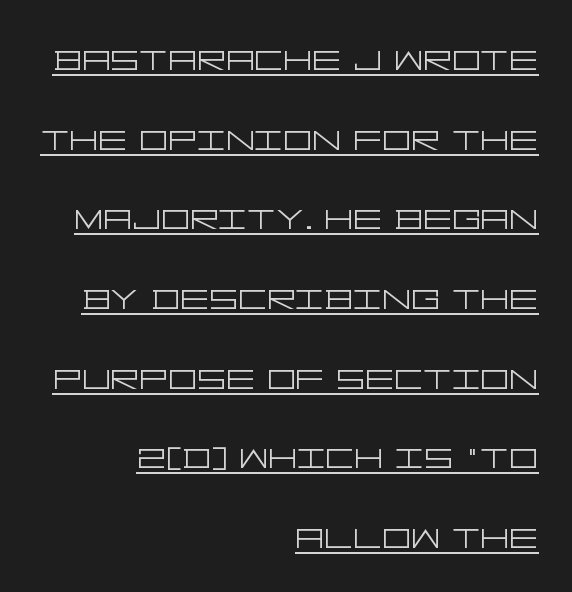
Q: Is the text bold? A: No.
Q: Is the text italic (slanted)? A: No, it is upright.
Q: Is the typeface a serif or a sans-serif typeface? A: Sans-serif.
Q: Is the text underlined? A: Yes.
Q: How is the paragraph aligned? A: Right-aligned.
Q: Is the spacing between letters normal or unusually wide? A: Normal.
Q: Width (condensed, normal, or wide)? A: Wide.
Q: Stroke contrast? A: Low.
Q: x-height? A: Large.
